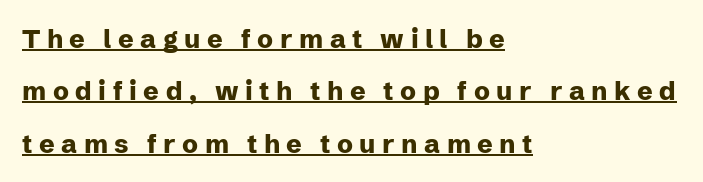
Has an underline been added? It has. Rows of type keep a wide berth in the vertical direction. A dark, heavy texture on the line: the type is bold. Do the letters lean? They stand straight. How are the letters spaced? Widely, with obvious added tracking. Leftover space on each line is placed entirely after the last word.
